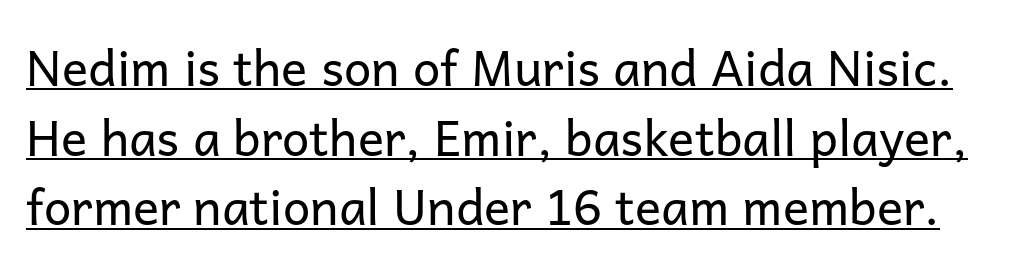
{"serif": "no", "italic": "no", "bold": "no", "weight": "regular", "width": "normal", "stroke_contrast": "low", "x_height": "medium", "monospaced": "no", "underline": "yes", "line_spacing": "normal", "line_spacing_ratio": 1.42, "letter_spacing": "normal", "letter_spacing_em": 0.0, "glyph_px": 49}
